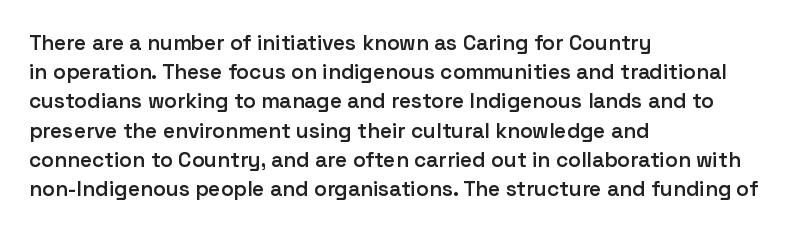
Q: Is the text bold? A: Semi-bold.
Q: Is the text italic (slanted)? A: No, it is upright.
Q: Is the text underlined? A: No.
Q: How is the paragraph aligned? A: Left-aligned.
Q: Is the spacing between letters normal or unusually wide? A: Normal.
Q: Is the spacing between lines tight, normal or loose? A: Normal.
